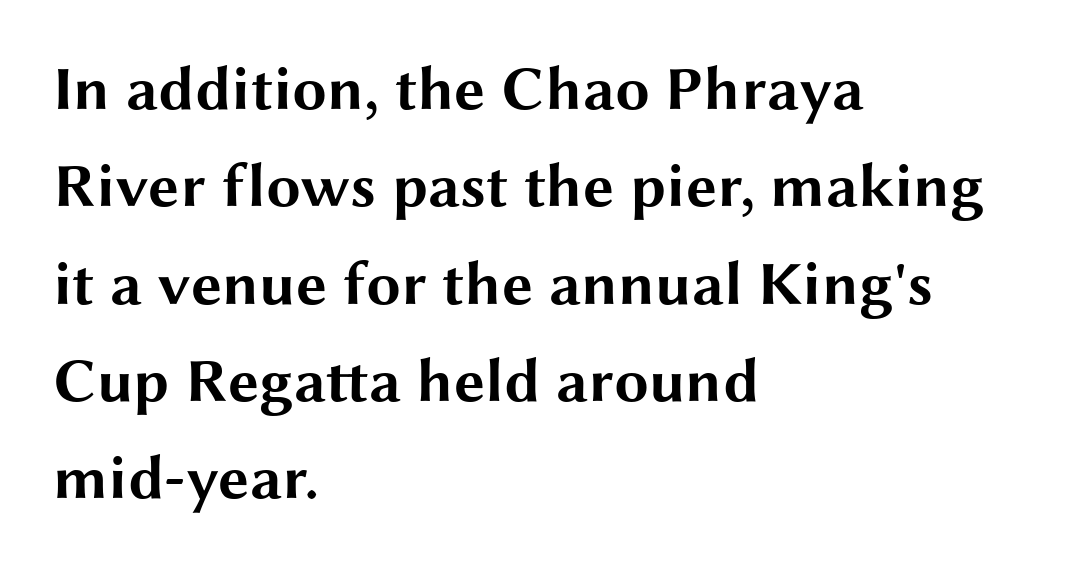
The image shows 62 px bold, wide sans-serif type, upright; set left-aligned, normal line spacing (1.57x), normal letter spacing, not underlined; medium stroke contrast and a medium x-height.
